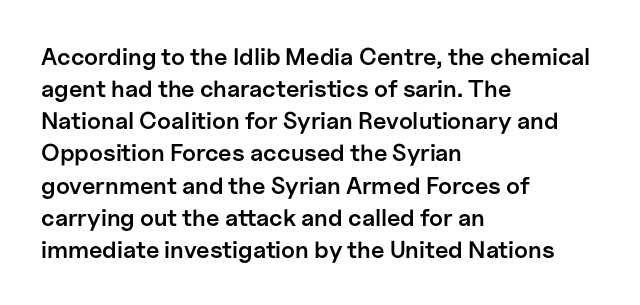
Q: Is the text bold? A: Semi-bold.
Q: Is the text italic (slanted)? A: No, it is upright.
Q: Is the text underlined? A: No.
Q: How is the paragraph aligned? A: Left-aligned.
Q: Is the spacing between letters normal or unusually wide? A: Normal.
Q: Is the spacing between lines tight, normal or loose? A: Normal.
